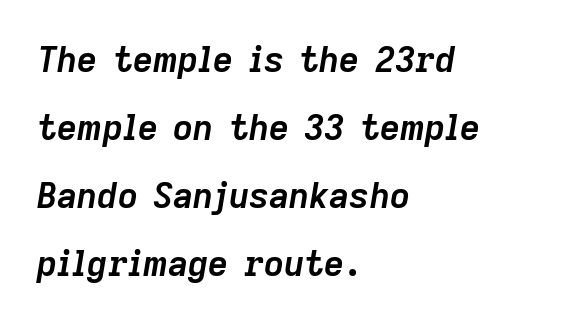
Q: Is the text bold? A: Yes.
Q: Is the text italic (slanted)? A: Yes, it leans right by about 9 degrees.
Q: Is the text underlined? A: No.
Q: How is the paragraph aligned? A: Left-aligned.
Q: Is the spacing between letters normal or unusually wide? A: Normal.
Q: Is the spacing between lines tight, normal or loose? A: Loose.
Q: Width (condensed, normal, or wide)? A: Normal.
Q: Stroke contrast? A: Low.
Q: x-height? A: Medium.
Q: Monospaced? A: No.
